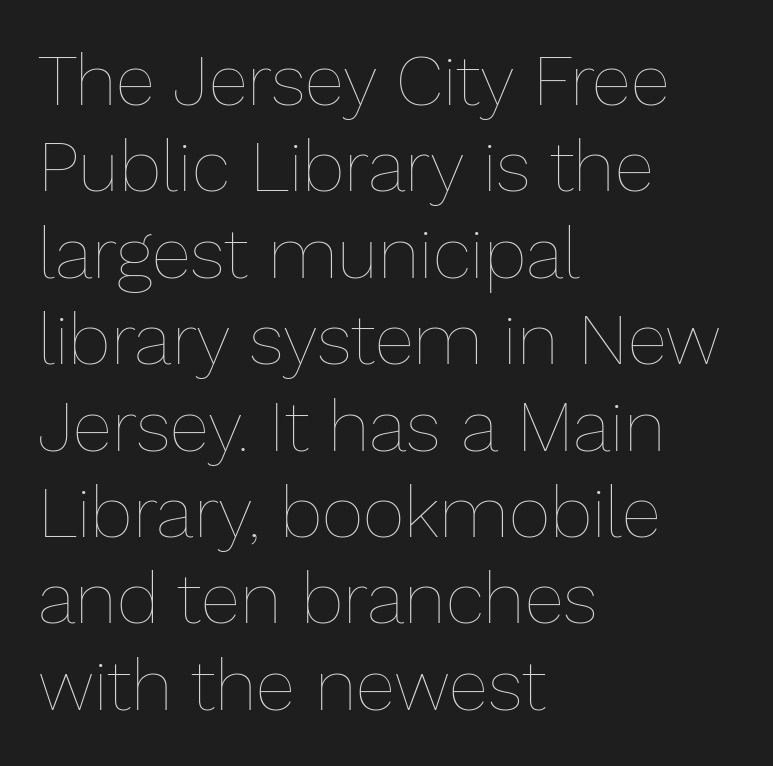
The image shows 72 px thin type, upright; set left-aligned, line spacing 1.2x, normal letter spacing, not underlined; low stroke contrast and a medium x-height.
